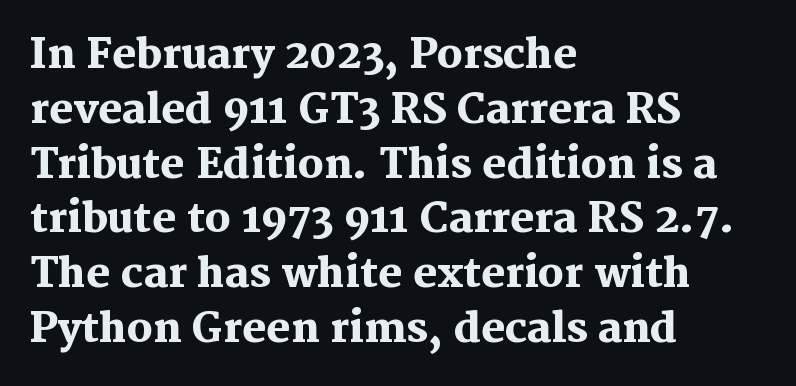
The image shows 40 px heavy serif type, upright; set left-aligned, normal line spacing (1.37x), normal letter spacing, not underlined; medium stroke contrast and a medium x-height.
